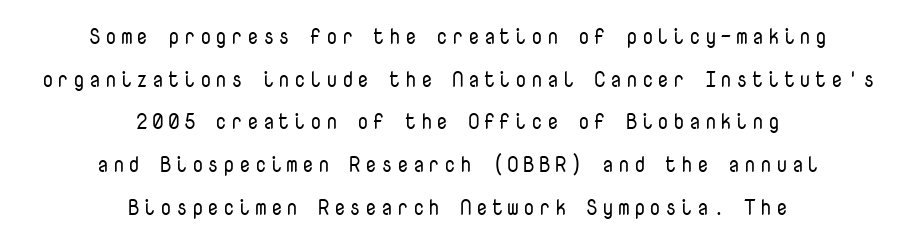
Q: Is the text bold? A: No.
Q: Is the text italic (slanted)? A: No, it is upright.
Q: Is the text underlined? A: No.
Q: How is the paragraph aligned? A: Centered.
Q: Is the spacing between lines tight, normal or loose? A: Loose.
